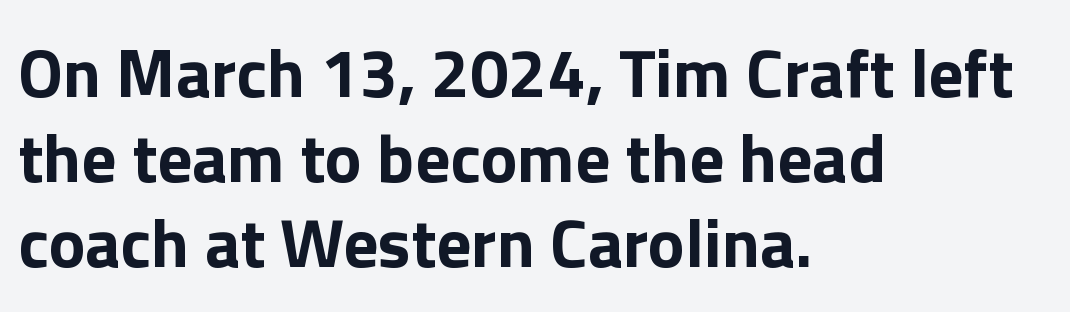
Layout note: lines flush left. The rendering shows plain stroke endings on the letterforms — a sans-serif design. Style check: upright. Note the varied advance widths — an 'i' is clearly narrower than an 'm'.
